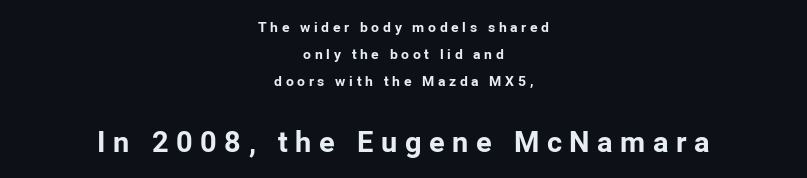
The image shows 29 px bold sans-serif type, upright; set centered, loose line spacing (1.93x), unusually wide letter spacing (+0.26 em), not underlined; the second (bottom) block is 2.07x larger; low stroke contrast and a medium x-height.
